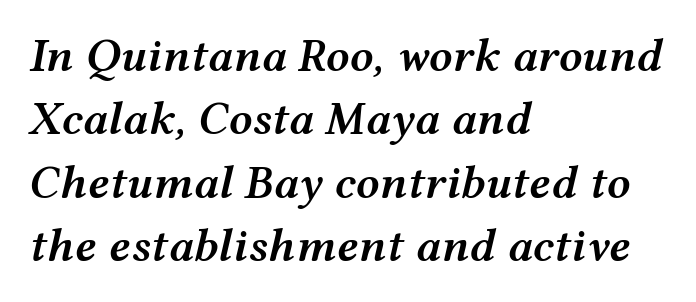
Designer's note — italics engaged. The letters are semibold — heavier than regular but short of a full bold. A normal amount of white space separates one row of letters from the next. Short and long lines alike share a common starting point at left.
